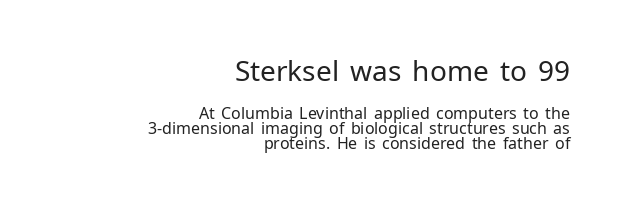
{"serif": "no", "italic": "no", "bold": "no", "weight": "regular", "width": "normal", "stroke_contrast": "low", "x_height": "medium", "monospaced": "no", "underline": "no", "align": "right", "line_spacing": "tight", "line_spacing_ratio": 0.95, "letter_spacing": "normal", "letter_spacing_em": 0.0, "larger_block": "first", "size_ratio": 1.75, "glyph_px": 28}
